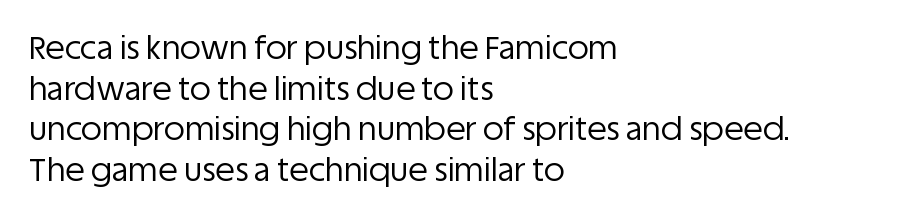
The image shows 32 px regular-weight sans-serif type, upright; set left-aligned, normal line spacing (1.27x), normal letter spacing, not underlined; low stroke contrast and a large x-height.
